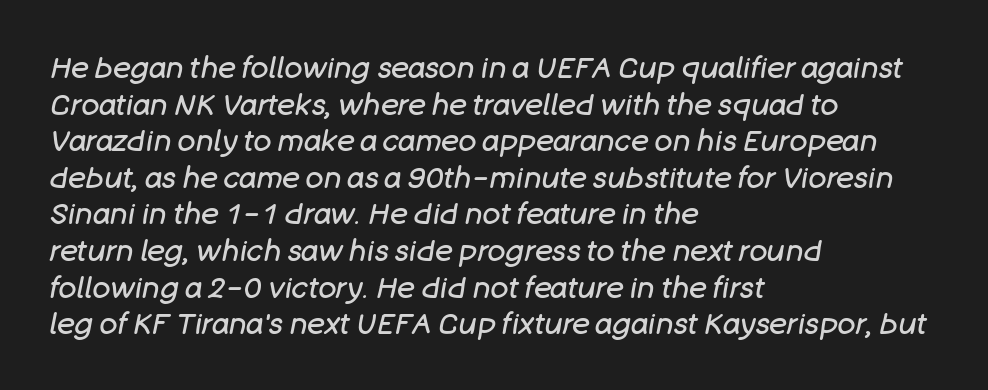
Q: Is the text bold? A: No.
Q: Is the text italic (slanted)? A: Yes, it leans right by about 11 degrees.
Q: Is the text underlined? A: No.
Q: How is the paragraph aligned? A: Left-aligned.
Q: Is the spacing between letters normal or unusually wide? A: Normal.
Q: Width (condensed, normal, or wide)? A: Normal.
Q: Stroke contrast? A: Low.
Q: x-height? A: Large.
Q: Monospaced? A: No.
